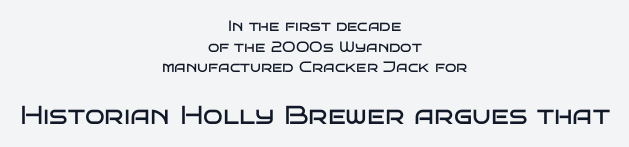
Q: Is the text bold? A: No.
Q: Is the text italic (slanted)? A: No, it is upright.
Q: Is the text underlined? A: No.
Q: How is the paragraph aligned? A: Centered.
Q: Is the spacing between letters normal or unusually wide? A: Normal.
Q: Is the spacing between lines tight, normal or loose? A: Normal.
Q: Which block of text is set in a larger size, the first (top) or the second (bottom)? A: The second (bottom) one.
